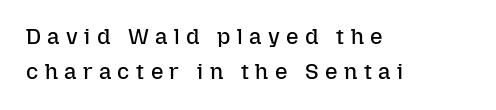
The image shows 22 px text type, upright; set left-aligned, normal line spacing (1.57x), unusually wide letter spacing (+0.29 em), not underlined.
